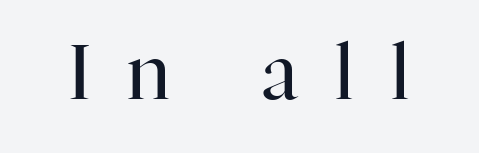
Q: Is the text bold? A: No.
Q: Is the text italic (slanted)? A: No, it is upright.
Q: Is the typeface a serif or a sans-serif typeface? A: Serif.
Q: Is the text underlined? A: No.
Q: Is the spacing between letters normal or unusually wide? A: Unusually wide.
Q: Width (condensed, normal, or wide)? A: Normal.
Q: Stroke contrast? A: High.
Q: x-height? A: Medium.
Q: Monospaced? A: No.
